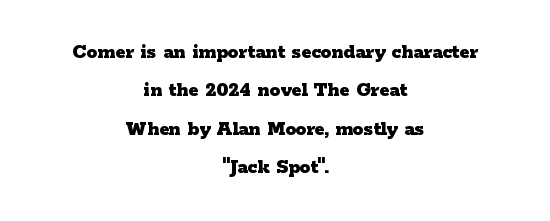
Q: Is the text bold? A: Yes.
Q: Is the text italic (slanted)? A: No, it is upright.
Q: Is the text underlined? A: No.
Q: How is the paragraph aligned? A: Centered.
Q: Is the spacing between letters normal or unusually wide? A: Normal.
